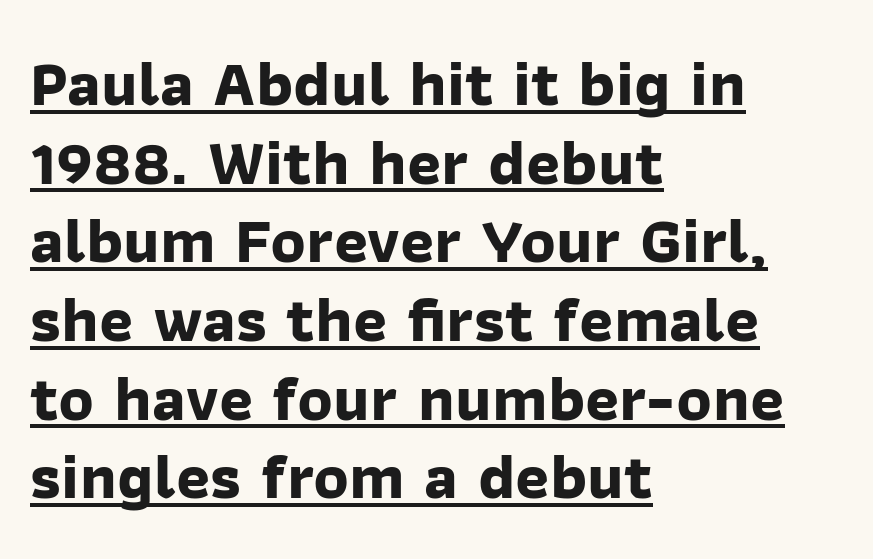
The image shows 65 px bold sans-serif type; set left-aligned, line spacing 1.21x, normal letter spacing, underlined; low stroke contrast and a medium x-height.
